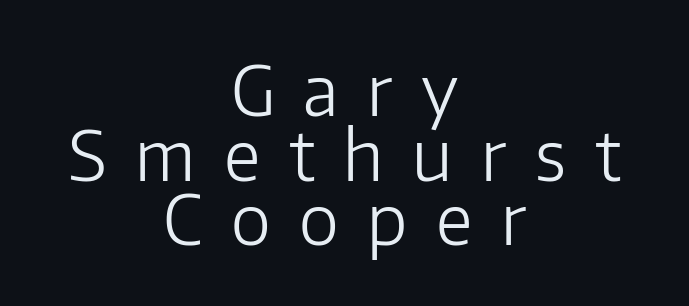
Q: Is the text bold? A: No.
Q: Is the text italic (slanted)? A: No, it is upright.
Q: Is the typeface a serif or a sans-serif typeface? A: Sans-serif.
Q: Is the text underlined? A: No.
Q: How is the paragraph aligned? A: Centered.
Q: Is the spacing between letters normal or unusually wide? A: Unusually wide.
Q: Is the spacing between lines tight, normal or loose? A: Tight.
Q: Width (condensed, normal, or wide)? A: Normal.
Q: Stroke contrast? A: Low.
Q: x-height? A: Medium.
Q: Monospaced? A: No.
